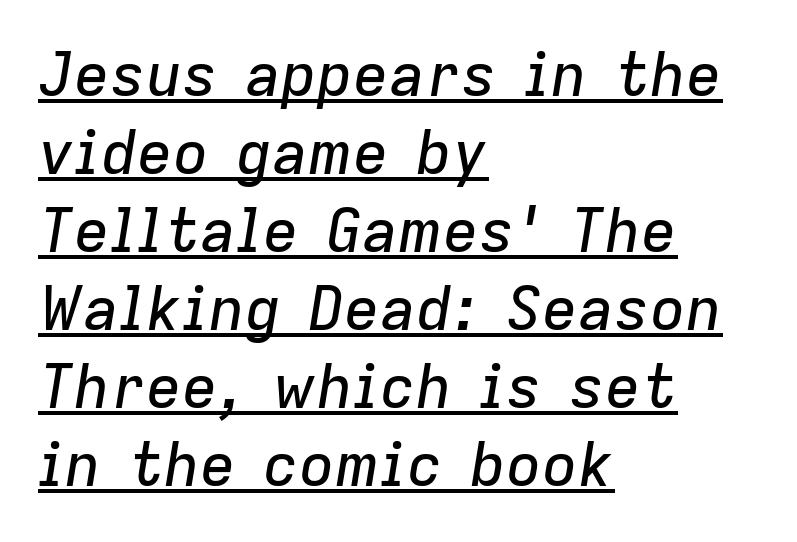
The image shows 60 px text type, italic (leaning right); set left-aligned, normal line spacing (1.3x), normal letter spacing, underlined; low stroke contrast and a medium x-height.
